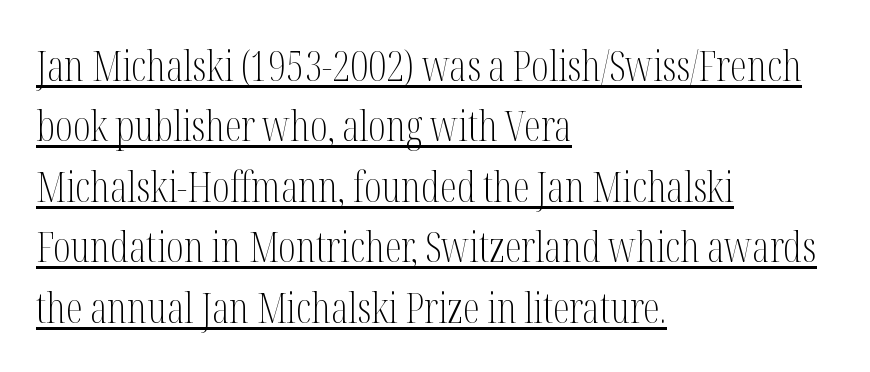
Does the lettering tilt? It doesn't — this is upright. To sum up the face: it has serifs. Counters stay open thanks to moderate or lighter strokes. Every row of glyphs begins at an identical x-position on the left. Default kerning and tracking; the words read as compact shapes.
